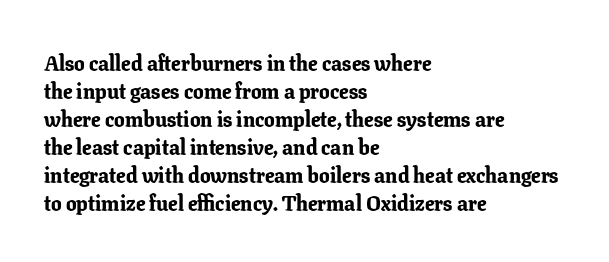
The image shows 21 px bold type, upright; set left-aligned, normal line spacing (1.33x), normal letter spacing, not underlined.
